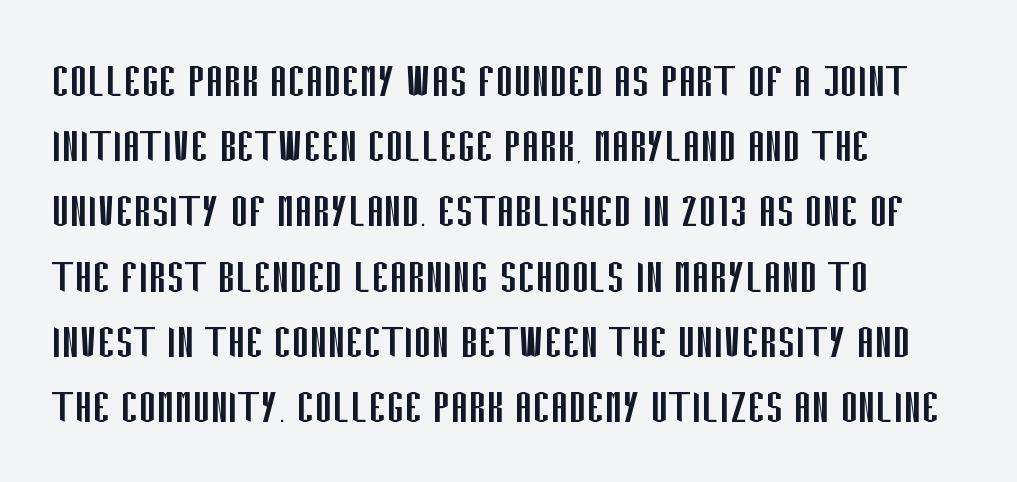
{"serif": "no", "italic": "no", "bold": "no", "weight": "regular", "width": "condensed", "stroke_contrast": "low", "x_height": "large", "monospaced": "no", "underline": "no", "align": "left", "line_spacing_ratio": 1.23, "letter_spacing": "normal", "letter_spacing_em": 0.0, "glyph_px": 53}
